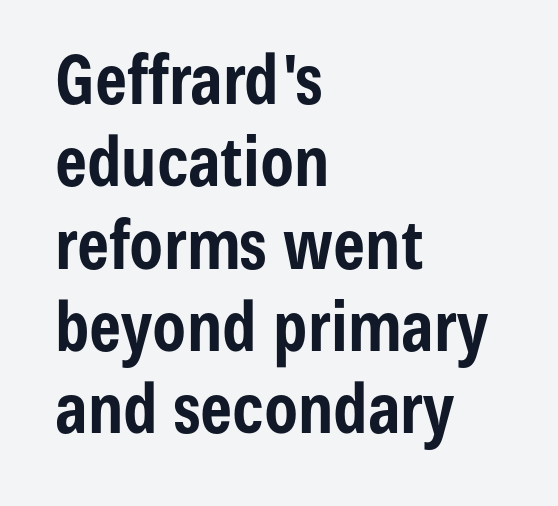
Q: Is the text bold? A: Yes.
Q: Is the text italic (slanted)? A: No, it is upright.
Q: Is the typeface a serif or a sans-serif typeface? A: Sans-serif.
Q: Is the text underlined? A: No.
Q: How is the paragraph aligned? A: Left-aligned.
Q: Is the spacing between letters normal or unusually wide? A: Normal.
Q: Width (condensed, normal, or wide)? A: Condensed.
Q: Stroke contrast? A: Low.
Q: x-height? A: Medium.
Q: Monospaced? A: No.
